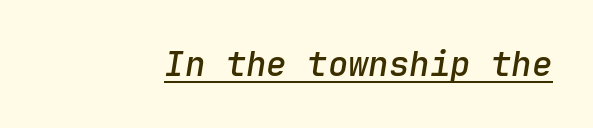
Q: Is the text bold? A: Semi-bold.
Q: Is the text italic (slanted)? A: Yes, it leans right by about 9 degrees.
Q: Is the text underlined? A: Yes.
Q: Is the spacing between letters normal or unusually wide? A: Normal.
Q: Width (condensed, normal, or wide)? A: Normal.
Q: Stroke contrast? A: Low.
Q: x-height? A: Medium.
Q: Monospaced? A: Yes.
